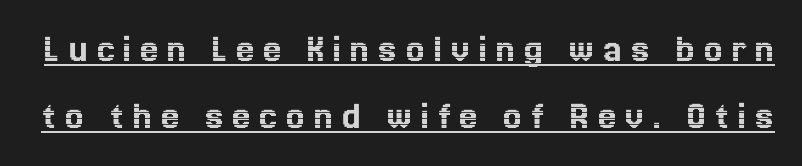
The image shows 41 px text type, upright; set normal line spacing (1.64x), unusually wide letter spacing (+0.21 em), underlined; a medium x-height.
